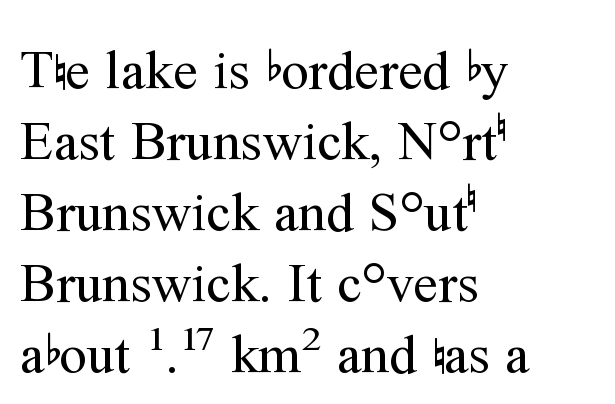
The image shows 55 px regular-weight serif type, upright; set left-aligned, normal line spacing (1.29x), normal letter spacing, not underlined; medium stroke contrast and a medium x-height.
